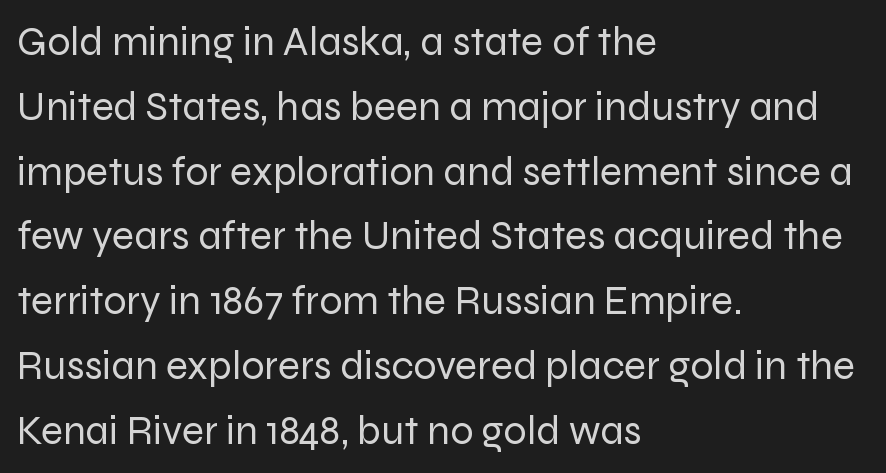
{"serif": "no", "italic": "no", "bold": "no", "weight": "regular", "width": "normal", "stroke_contrast": "low", "x_height": "medium", "monospaced": "no", "underline": "no", "align": "left", "line_spacing": "normal", "line_spacing_ratio": 1.58, "letter_spacing": "normal", "letter_spacing_em": 0.0, "glyph_px": 41}
